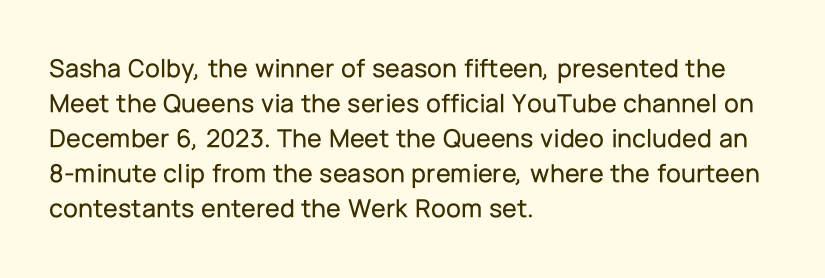
The image shows 27 px text type, upright; set left-aligned, normal line spacing (1.3x), normal letter spacing, not underlined.
